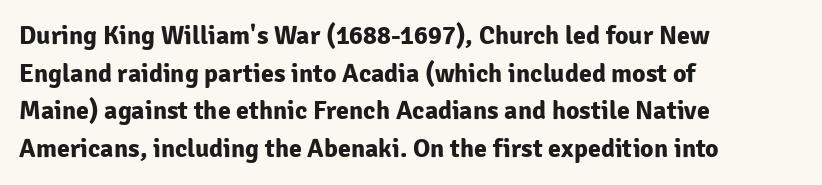
Q: Is the text bold? A: Yes.
Q: Is the text italic (slanted)? A: No, it is upright.
Q: Is the text underlined? A: No.
Q: How is the paragraph aligned? A: Left-aligned.
Q: Is the spacing between letters normal or unusually wide? A: Normal.
Q: Is the spacing between lines tight, normal or loose? A: Normal.
